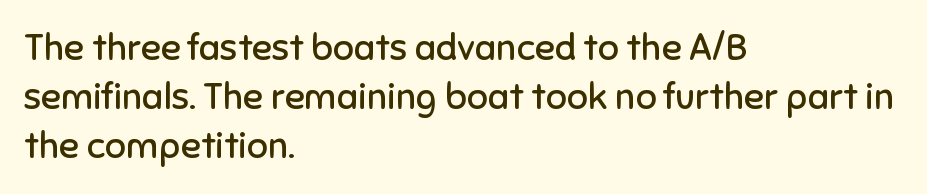
Designer's note — italics off, roman on. Is the type heavy? It reads as light-to-regular instead. Here the designer chose a conventional face with non-uniform glyph widths. Beneath every word, the page is bare.
